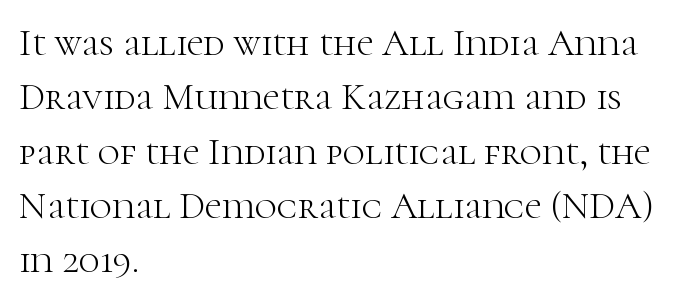
Q: Is the text bold? A: No.
Q: Is the text italic (slanted)? A: No, it is upright.
Q: Is the typeface a serif or a sans-serif typeface? A: Serif.
Q: Is the text underlined? A: No.
Q: How is the paragraph aligned? A: Left-aligned.
Q: Is the spacing between letters normal or unusually wide? A: Normal.
Q: Is the spacing between lines tight, normal or loose? A: Normal.
Q: Width (condensed, normal, or wide)? A: Normal.
Q: Stroke contrast? A: High.
Q: x-height? A: Medium.
Q: Monospaced? A: No.
